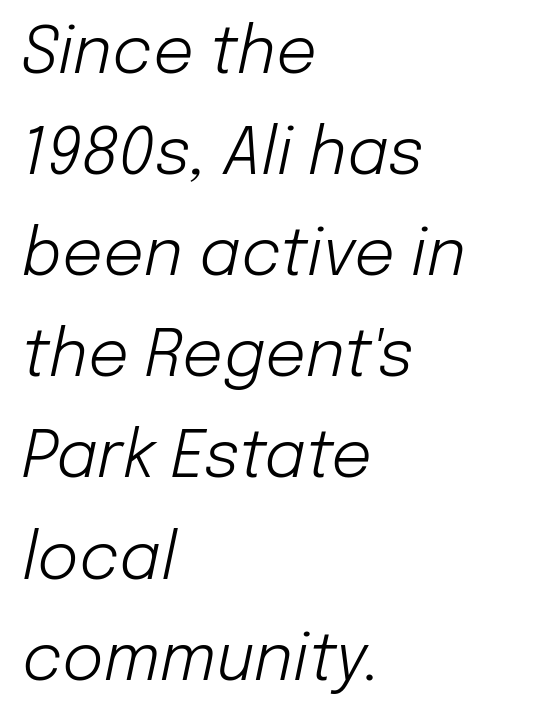
Q: Is the text bold? A: No.
Q: Is the text italic (slanted)? A: Yes, it leans right by about 12 degrees.
Q: Is the text underlined? A: No.
Q: How is the paragraph aligned? A: Left-aligned.
Q: Is the spacing between letters normal or unusually wide? A: Normal.
Q: Is the spacing between lines tight, normal or loose? A: Normal.
Q: Width (condensed, normal, or wide)? A: Normal.
Q: Stroke contrast? A: Low.
Q: x-height? A: Medium.
Q: Monospaced? A: No.
